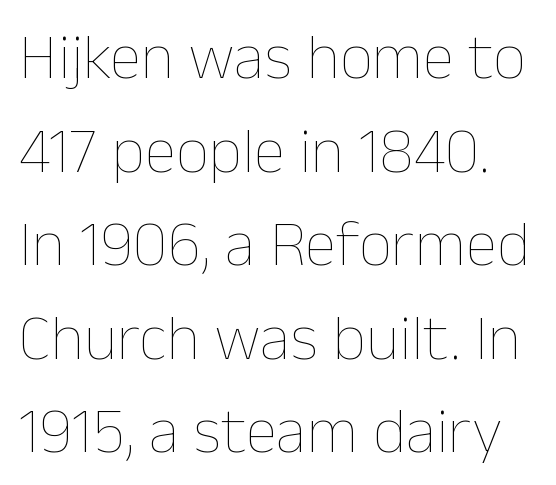
The image shows 65 px thin type, upright; set normal line spacing (1.44x), normal letter spacing, not underlined; low stroke contrast and a medium x-height.
